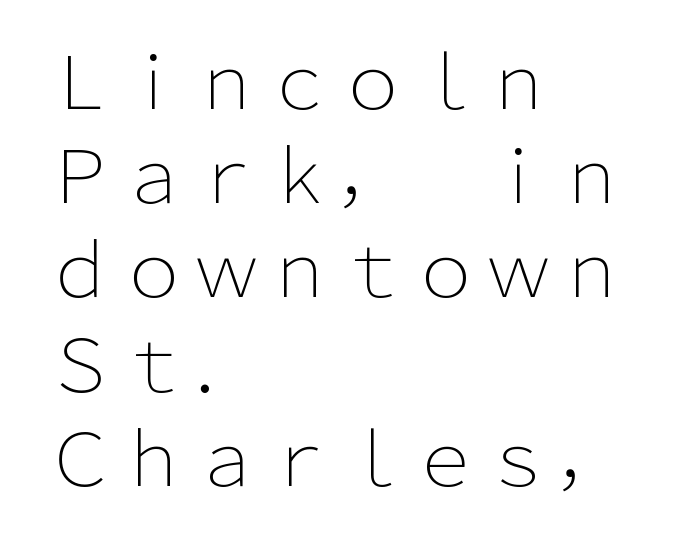
Q: Is the text bold? A: No.
Q: Is the text italic (slanted)? A: No, it is upright.
Q: Is the typeface a serif or a sans-serif typeface? A: Sans-serif.
Q: Is the text underlined? A: No.
Q: How is the paragraph aligned? A: Left-aligned.
Q: Is the spacing between letters normal or unusually wide? A: Normal.
Q: Is the spacing between lines tight, normal or loose? A: Normal.
Q: Width (condensed, normal, or wide)? A: Normal.
Q: Stroke contrast? A: Low.
Q: x-height? A: Medium.
Q: Monospaced? A: No.
